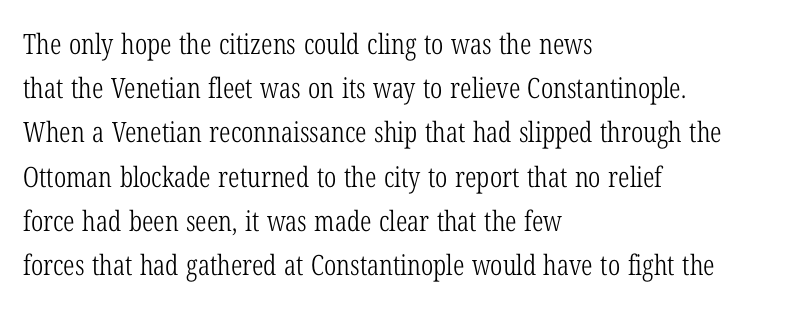
This sample has the flowing, uneven cadence of proportional lettering. Students, observe: this is what conventionally led text looks like. Style check: upright. Check the space under the baseline: it is left empty. Letter spacing: default. In terms of letterform style, serifs are clearly present.
